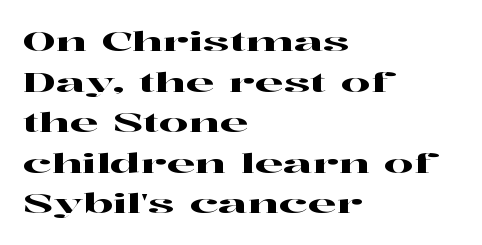
{"italic": "no", "underline": "no", "align": "left", "line_spacing": "normal", "line_spacing_ratio": 1.56, "letter_spacing": "normal", "letter_spacing_em": 0.0, "glyph_px": 26}
